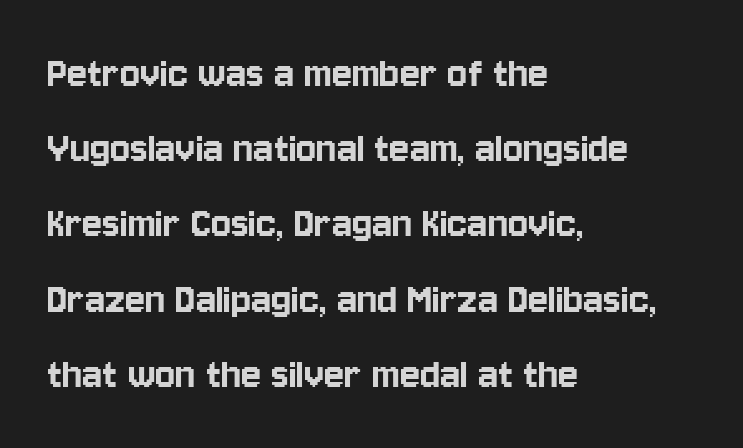
Q: Is the text italic (slanted)? A: No, it is upright.
Q: Is the typeface a serif or a sans-serif typeface? A: Sans-serif.
Q: Is the text underlined? A: No.
Q: How is the paragraph aligned? A: Left-aligned.
Q: Is the spacing between letters normal or unusually wide? A: Normal.
Q: Is the spacing between lines tight, normal or loose? A: Normal.
Q: Width (condensed, normal, or wide)? A: Condensed.
Q: Stroke contrast? A: Low.
Q: x-height? A: Large.
Q: Monospaced? A: No.
